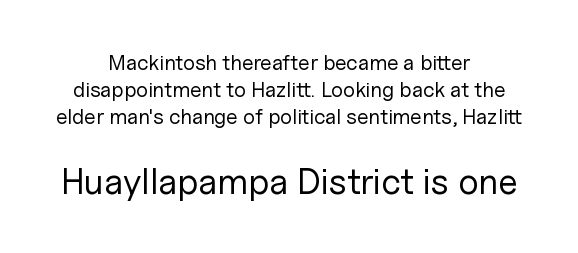
The image shows 36 px regular-weight sans-serif type, upright; set centered, normal line spacing (1.29x), normal letter spacing, not underlined; the second (bottom) block is 1.71x larger; low stroke contrast and a medium x-height.
